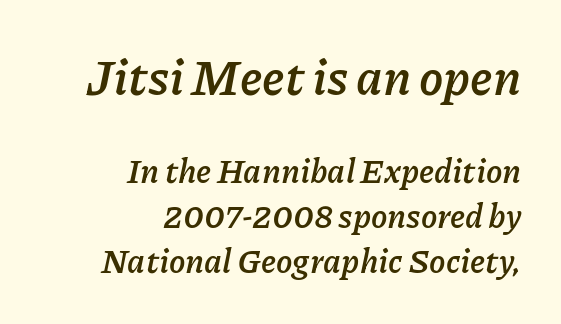
{"italic": "yes", "lean": "right", "slant_degrees": 11, "bold": "yes", "weight": "semibold", "width": "normal", "stroke_contrast": "low", "x_height": "medium", "monospaced": "no", "underline": "no", "align": "right", "line_spacing": "normal", "line_spacing_ratio": 1.36, "letter_spacing": "normal", "letter_spacing_em": 0.0, "larger_block": "first", "size_ratio": 1.48, "glyph_px": 49}
